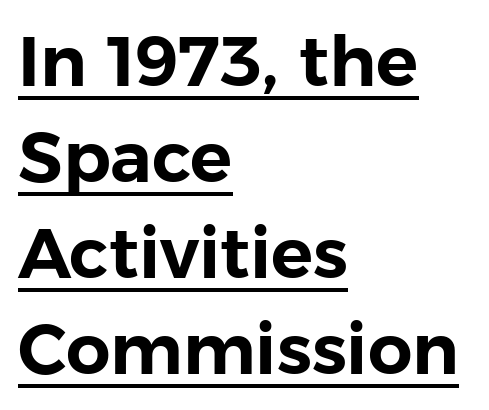
Q: Is the text italic (slanted)? A: No, it is upright.
Q: Is the typeface a serif or a sans-serif typeface? A: Sans-serif.
Q: Is the text underlined? A: Yes.
Q: How is the paragraph aligned? A: Left-aligned.
Q: Is the spacing between letters normal or unusually wide? A: Normal.
Q: Is the spacing between lines tight, normal or loose? A: Normal.
Q: Width (condensed, normal, or wide)? A: Normal.
Q: Stroke contrast? A: Low.
Q: x-height? A: Medium.
Q: Monospaced? A: No.
